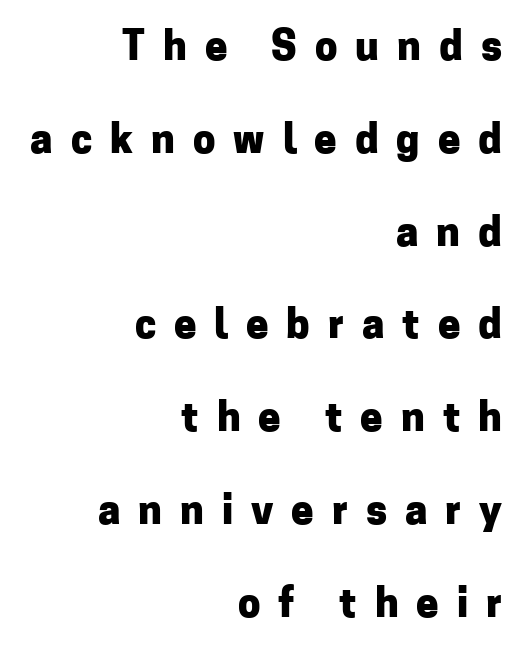
Reading down the column, the eye jumps a long way to each next line. Decoration check: the copy has no underline. The passage shown has open, widely tracked lettering throughout. Compared with an ordinary text face, these strokes are far heavier — a full bold.
